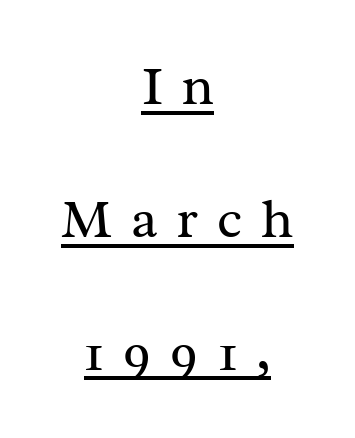
Q: Is the text bold? A: No.
Q: Is the text italic (slanted)? A: No, it is upright.
Q: Is the typeface a serif or a sans-serif typeface? A: Serif.
Q: Is the text underlined? A: Yes.
Q: How is the paragraph aligned? A: Centered.
Q: Is the spacing between letters normal or unusually wide? A: Unusually wide.
Q: Is the spacing between lines tight, normal or loose? A: Loose.
Q: Width (condensed, normal, or wide)? A: Normal.
Q: Stroke contrast? A: Medium.
Q: x-height? A: Medium.
Q: Monospaced? A: No.
